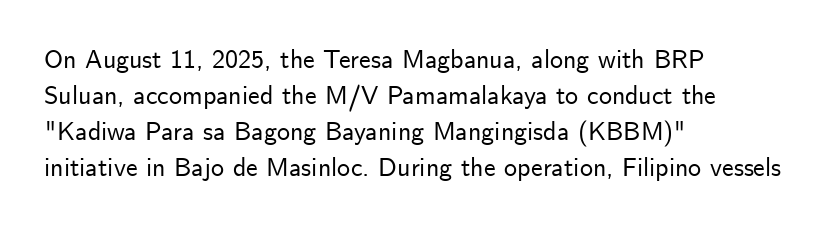
A typesetter would mark this as roman, not italic. Every row of glyphs begins at an identical x-position on the left. Descenders are the only things crossing below the line. Horizontal bands of white between lines are of average thickness.
